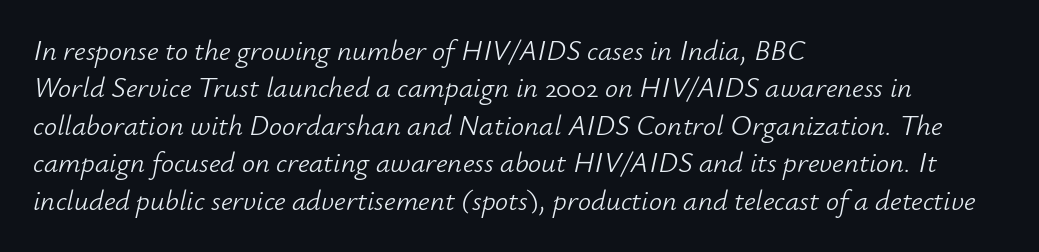
Q: Is the text bold? A: No.
Q: Is the text italic (slanted)? A: Yes, it leans right by about 12 degrees.
Q: Is the text underlined? A: No.
Q: How is the paragraph aligned? A: Left-aligned.
Q: Is the spacing between letters normal or unusually wide? A: Normal.
Q: Is the spacing between lines tight, normal or loose? A: Normal.
Q: Width (condensed, normal, or wide)? A: Normal.
Q: Stroke contrast? A: Low.
Q: x-height? A: Small.
Q: Monospaced? A: No.
